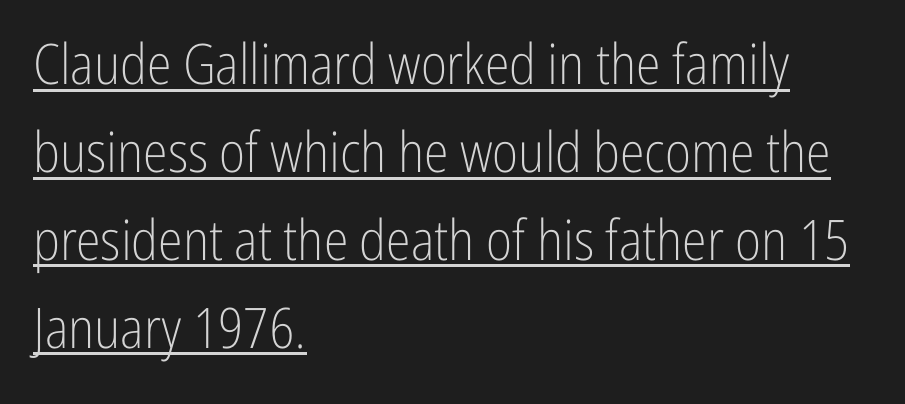
{"serif": "no", "italic": "no", "bold": "no", "weight": "light", "width": "condensed", "stroke_contrast": "low", "x_height": "medium", "monospaced": "no", "underline": "yes", "align": "left", "line_spacing": "normal", "line_spacing_ratio": 1.57, "letter_spacing": "normal", "letter_spacing_em": 0.0, "glyph_px": 56}
